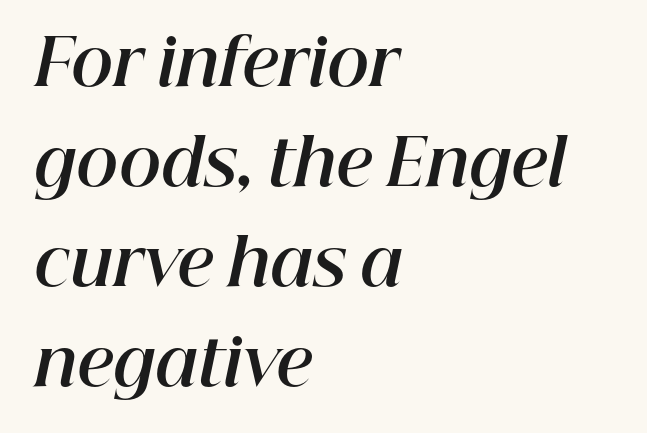
Q: Is the text bold? A: Yes.
Q: Is the text italic (slanted)? A: Yes, it leans right by about 12 degrees.
Q: Is the text underlined? A: No.
Q: How is the paragraph aligned? A: Left-aligned.
Q: Is the spacing between letters normal or unusually wide? A: Normal.
Q: Is the spacing between lines tight, normal or loose? A: Normal.
Q: Width (condensed, normal, or wide)? A: Normal.
Q: Stroke contrast? A: High.
Q: x-height? A: Medium.
Q: Monospaced? A: No.
